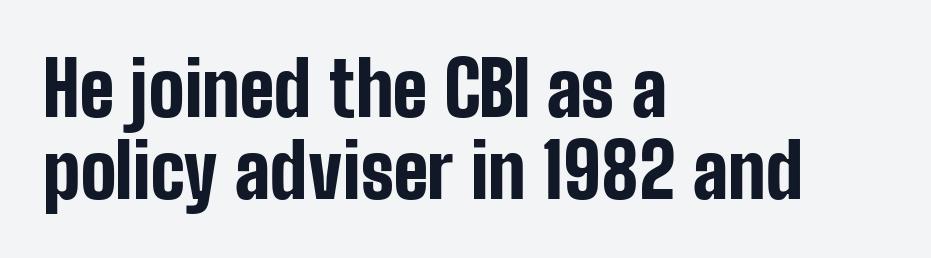
Glyph-to-glyph distance matches everyday printed text. Leftover space on each line is placed entirely after the last word. Notice how the stems are strictly vertical — no italics here. The vertical gap from one line to the next is small. Looks like regular typesetting: each glyph gets only the width it needs.
